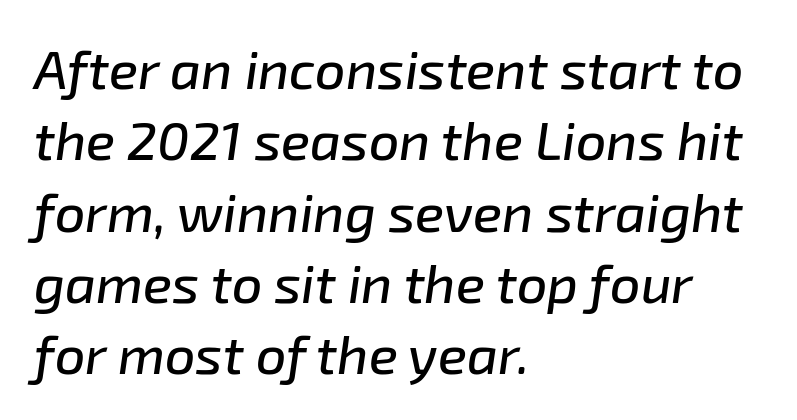
The image shows 54 px text type, italic (leaning right); set left-aligned, normal line spacing (1.32x), normal letter spacing, not underlined; low stroke contrast and a medium x-height.
